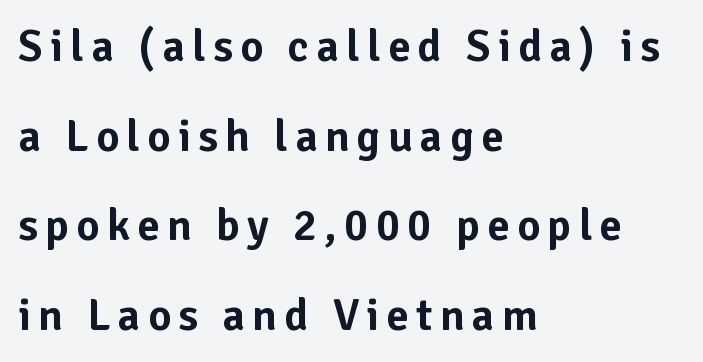
{"serif": "no", "italic": "no", "width": "normal", "stroke_contrast": "low", "x_height": "medium", "monospaced": "no", "underline": "no", "align": "left", "line_spacing": "loose", "line_spacing_ratio": 1.99, "glyph_px": 45}
